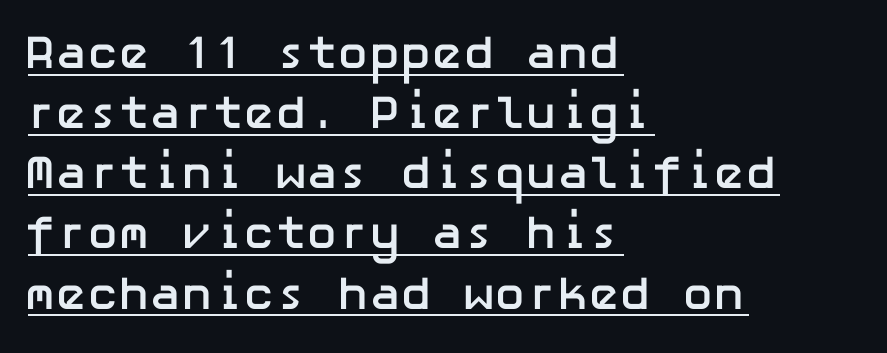
Q: Is the text bold? A: Yes.
Q: Is the text italic (slanted)? A: No, it is upright.
Q: Is the typeface a serif or a sans-serif typeface? A: Sans-serif.
Q: Is the text underlined? A: Yes.
Q: How is the paragraph aligned? A: Left-aligned.
Q: Is the spacing between letters normal or unusually wide? A: Normal.
Q: Is the spacing between lines tight, normal or loose? A: Normal.
Q: Width (condensed, normal, or wide)? A: Normal.
Q: Stroke contrast? A: Low.
Q: x-height? A: Medium.
